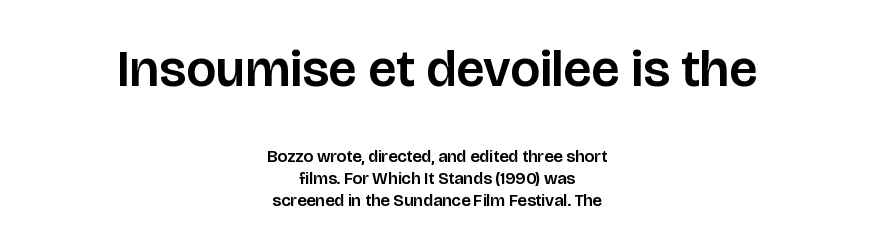
{"serif": "no", "italic": "no", "width": "normal", "stroke_contrast": "low", "x_height": "large", "monospaced": "no", "underline": "no", "align": "center", "line_spacing": "normal", "line_spacing_ratio": 1.29, "letter_spacing": "normal", "letter_spacing_em": 0.0, "larger_block": "first", "size_ratio": 3.06, "glyph_px": 52}
